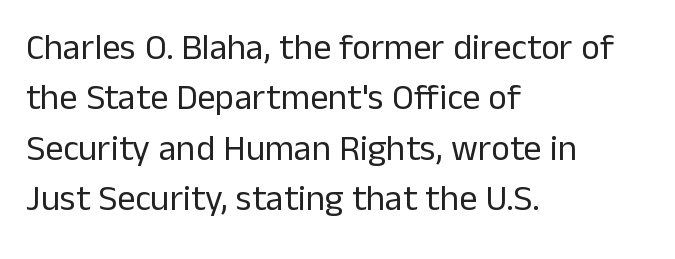
Q: Is the text bold? A: No.
Q: Is the text italic (slanted)? A: No, it is upright.
Q: Is the typeface a serif or a sans-serif typeface? A: Sans-serif.
Q: Is the text underlined? A: No.
Q: How is the paragraph aligned? A: Left-aligned.
Q: Is the spacing between letters normal or unusually wide? A: Normal.
Q: Is the spacing between lines tight, normal or loose? A: Normal.
Q: Width (condensed, normal, or wide)? A: Normal.
Q: Stroke contrast? A: Low.
Q: x-height? A: Medium.
Q: Monospaced? A: No.
